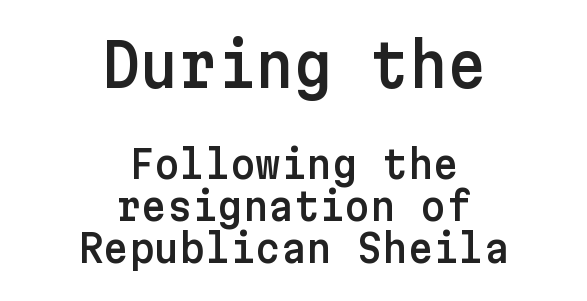
{"serif": "no", "italic": "no", "width": "normal", "stroke_contrast": "low", "x_height": "medium", "underline": "no", "align": "center", "line_spacing": "tight", "line_spacing_ratio": 1.08, "letter_spacing": "normal", "letter_spacing_em": 0.0, "larger_block": "first", "size_ratio": 1.51, "glyph_px": 59}
